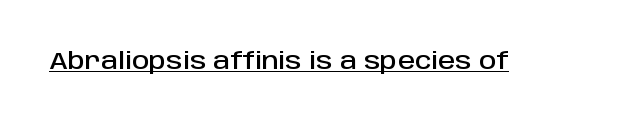
{"italic": "no", "underline": "yes", "letter_spacing": "normal", "letter_spacing_em": 0.0, "glyph_px": 24}
